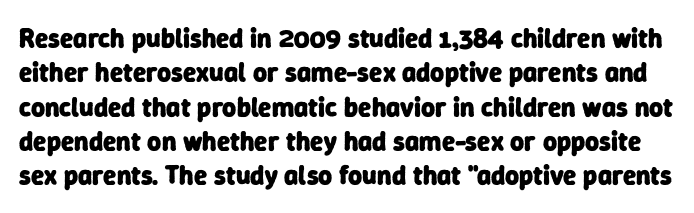
{"bold": "yes", "underline": "no", "line_spacing": "normal", "line_spacing_ratio": 1.27, "letter_spacing": "normal", "letter_spacing_em": 0.0, "glyph_px": 27}
